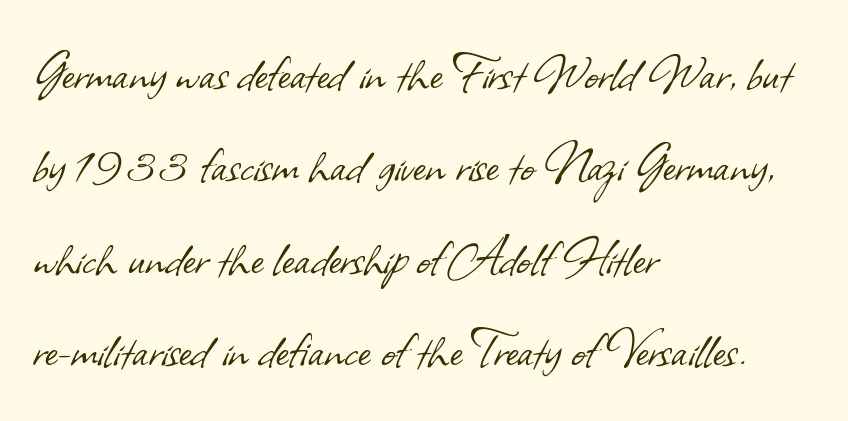
The image shows 60 px light sans-serif type; set left-aligned, normal line spacing (1.54x), normal letter spacing, not underlined; low stroke contrast and a small x-height.
